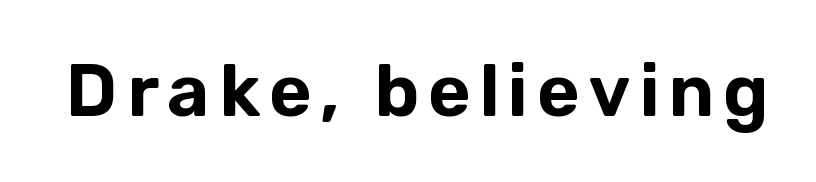
Q: Is the text italic (slanted)? A: No, it is upright.
Q: Is the typeface a serif or a sans-serif typeface? A: Sans-serif.
Q: Is the text underlined? A: No.
Q: Width (condensed, normal, or wide)? A: Normal.
Q: Stroke contrast? A: Low.
Q: x-height? A: Medium.
Q: Monospaced? A: No.
